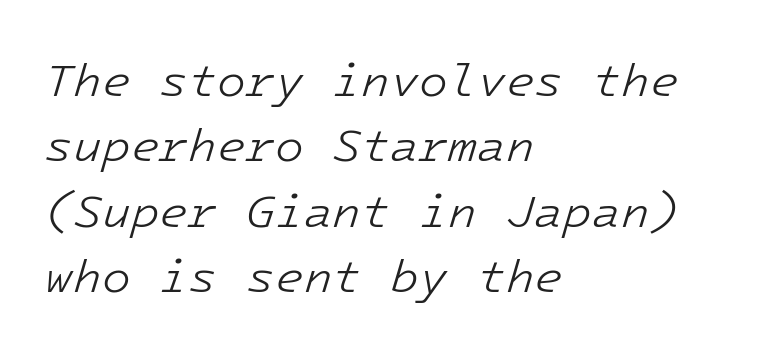
{"italic": "yes", "lean": "right", "slant_degrees": 16, "bold": "no", "weight": "light", "width": "normal", "stroke_contrast": "low", "x_height": "medium", "underline": "no", "align": "left", "line_spacing": "normal", "line_spacing_ratio": 1.39, "letter_spacing": "normal", "letter_spacing_em": 0.0, "glyph_px": 47}
